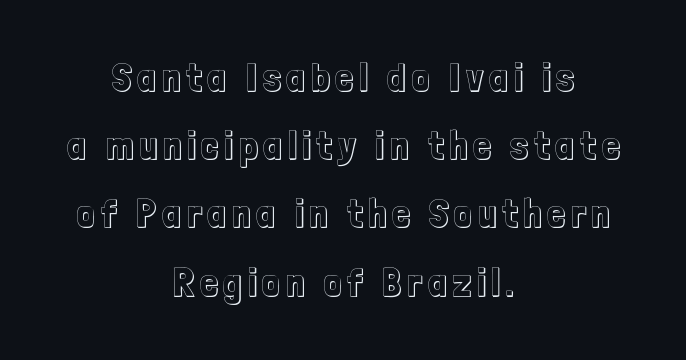
{"italic": "no", "width": "condensed", "x_height": "medium", "monospaced": "no", "underline": "no", "align": "center", "line_spacing_ratio": 1.75, "glyph_px": 39}
